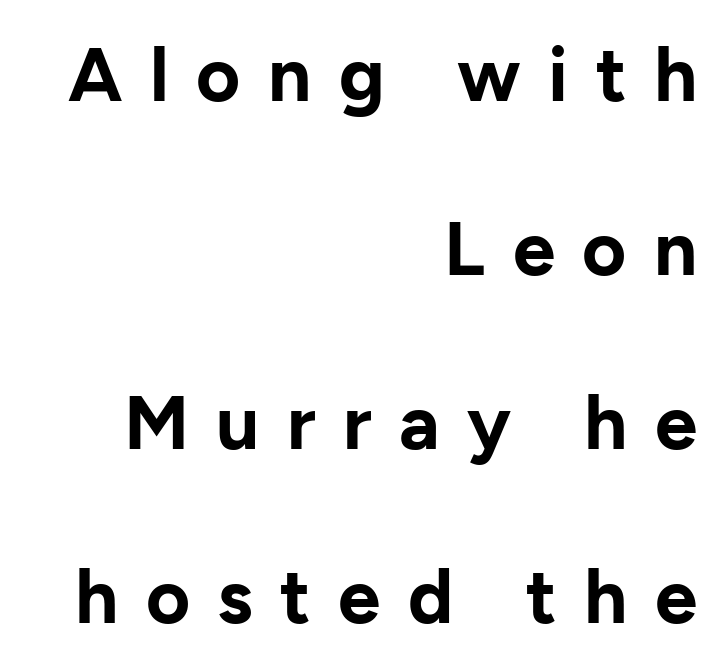
Q: Is the text bold? A: Yes.
Q: Is the text italic (slanted)? A: No, it is upright.
Q: Is the typeface a serif or a sans-serif typeface? A: Sans-serif.
Q: Is the text underlined? A: No.
Q: How is the paragraph aligned? A: Right-aligned.
Q: Is the spacing between letters normal or unusually wide? A: Unusually wide.
Q: Is the spacing between lines tight, normal or loose? A: Loose.
Q: Width (condensed, normal, or wide)? A: Normal.
Q: Stroke contrast? A: Low.
Q: x-height? A: Medium.
Q: Monospaced? A: No.
